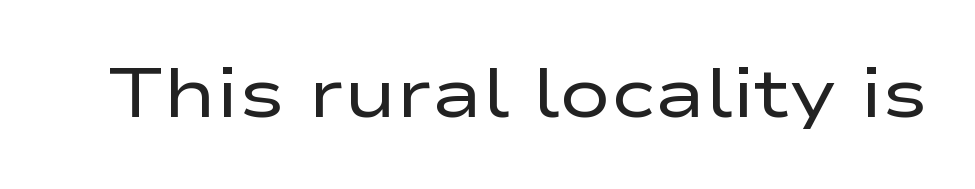
Q: Is the text bold? A: No.
Q: Is the text italic (slanted)? A: No, it is upright.
Q: Is the typeface a serif or a sans-serif typeface? A: Sans-serif.
Q: Is the text underlined? A: No.
Q: Is the spacing between letters normal or unusually wide? A: Normal.
Q: Width (condensed, normal, or wide)? A: Wide.
Q: Stroke contrast? A: Low.
Q: x-height? A: Medium.
Q: Monospaced? A: No.
